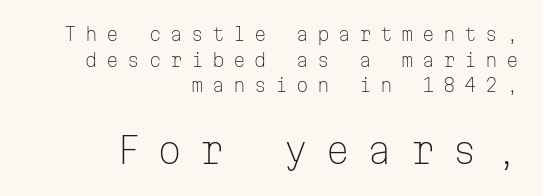
The image shows 36 px light sans-serif type, upright, monospaced; set right-aligned, normal line spacing (1.42x), unusually wide letter spacing (+0.47 em), not underlined; the second (bottom) block is 2.0x larger; low stroke contrast and a medium x-height.
